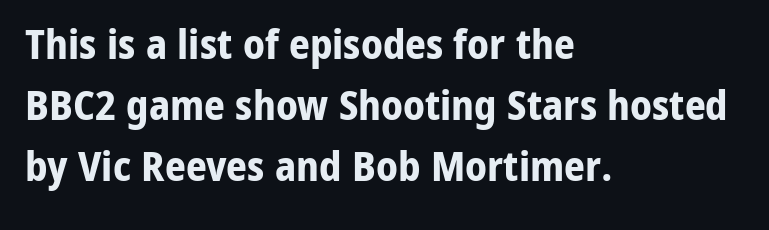
{"serif": "no", "italic": "no", "bold": "yes", "weight": "bold", "width": "normal", "stroke_contrast": "low", "x_height": "medium", "monospaced": "no", "underline": "no", "align": "left", "line_spacing": "normal", "line_spacing_ratio": 1.49, "letter_spacing": "normal", "letter_spacing_em": 0.0, "glyph_px": 41}
